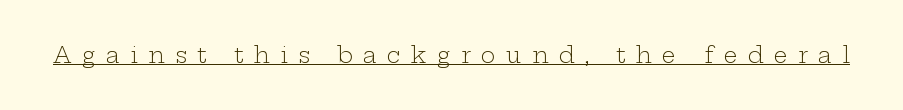
{"italic": "no", "bold": "no", "underline": "yes", "letter_spacing": "wide", "letter_spacing_em": 0.47, "glyph_px": 22}
